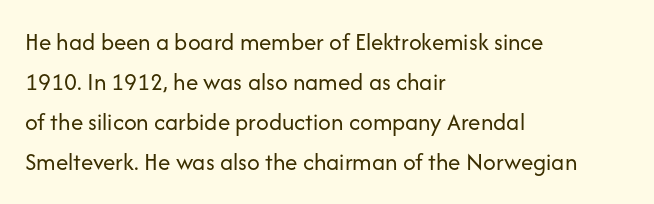
Q: Is the text bold? A: No.
Q: Is the text italic (slanted)? A: No, it is upright.
Q: Is the text underlined? A: No.
Q: How is the paragraph aligned? A: Left-aligned.
Q: Is the spacing between letters normal or unusually wide? A: Normal.
Q: Is the spacing between lines tight, normal or loose? A: Normal.
